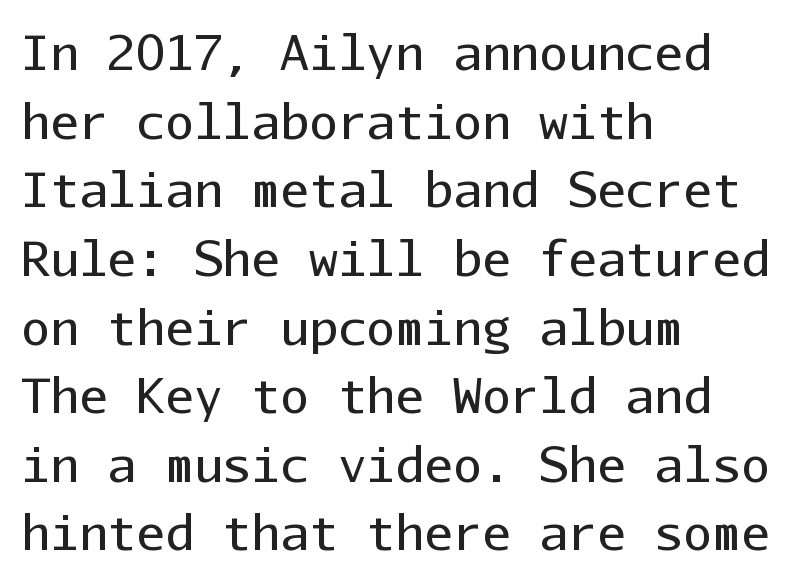
Leading matches the norm, producing a regular column. No heavy texture on the line: the type isn't bold. Spacing between characters is what you'd get straight out of the box. Every character here occupies the same horizontal width, giving the sample a typewriter-like rhythm.
